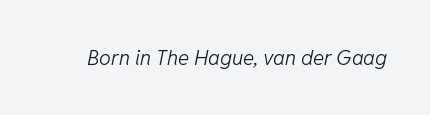
{"italic": "yes", "lean": "right", "slant_degrees": 11, "bold": "no", "underline": "no", "letter_spacing": "normal", "letter_spacing_em": 0.0, "glyph_px": 21}
